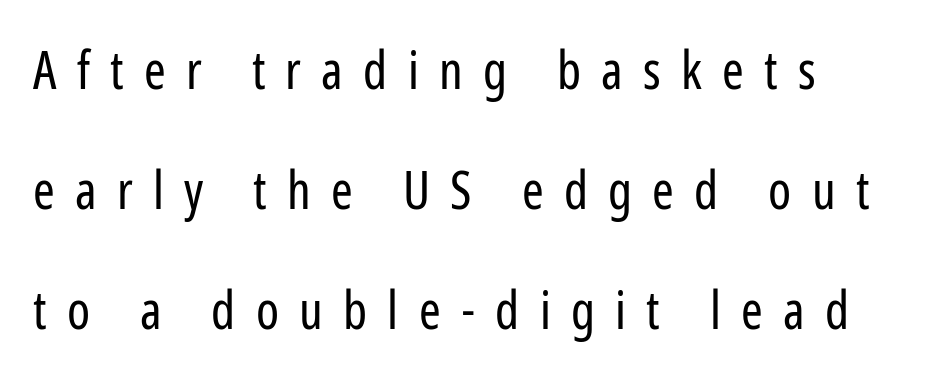
{"serif": "no", "italic": "no", "bold": "no", "weight": "regular", "width": "condensed", "stroke_contrast": "low", "x_height": "medium", "monospaced": "no", "underline": "no", "line_spacing": "loose", "line_spacing_ratio": 2.31, "letter_spacing": "wide", "letter_spacing_em": 0.39, "glyph_px": 52}
